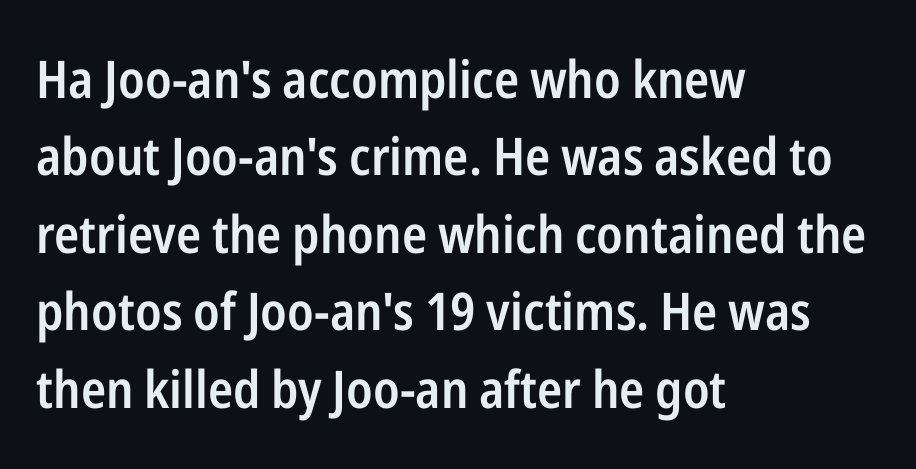
These lines are composed in type without serifs. Tall strokes in this sample are plumb rather than angled. This block has exactly the height ordinary leading produces. Compared with typical body copy, the letter spacing here is the same. Semibold letterforms, between regular and bold. Line beginnings align vertically; line endings do not.
